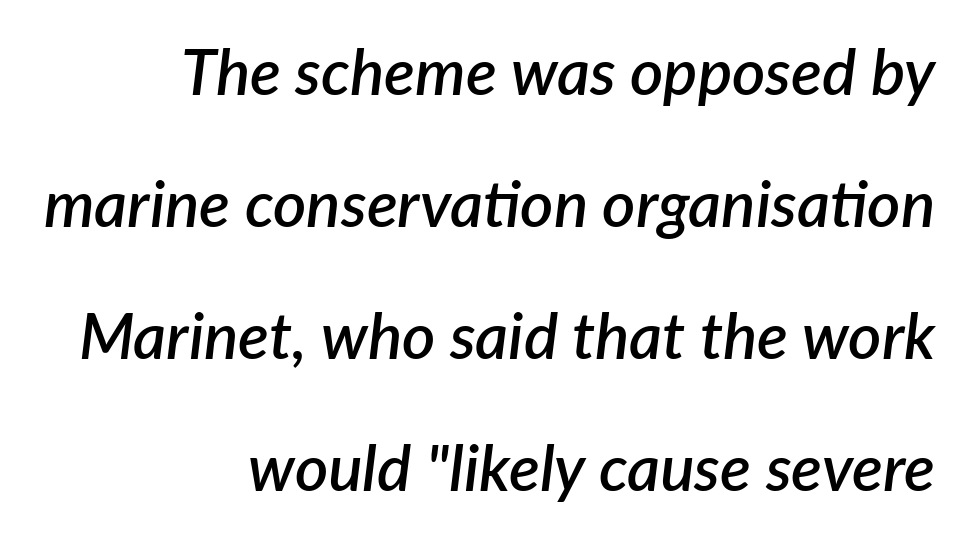
Q: Is the text bold? A: Semi-bold.
Q: Is the text italic (slanted)? A: Yes, it leans right by about 7 degrees.
Q: Is the text underlined? A: No.
Q: How is the paragraph aligned? A: Right-aligned.
Q: Is the spacing between letters normal or unusually wide? A: Normal.
Q: Is the spacing between lines tight, normal or loose? A: Loose.
Q: Width (condensed, normal, or wide)? A: Normal.
Q: Stroke contrast? A: Low.
Q: x-height? A: Medium.
Q: Monospaced? A: No.
